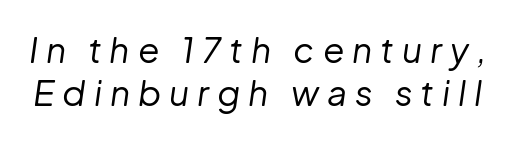
The image shows 35 px regular-weight type, italic (leaning right); set line spacing 1.23x, unusually wide letter spacing (+0.23 em), not underlined; low stroke contrast and a medium x-height.
